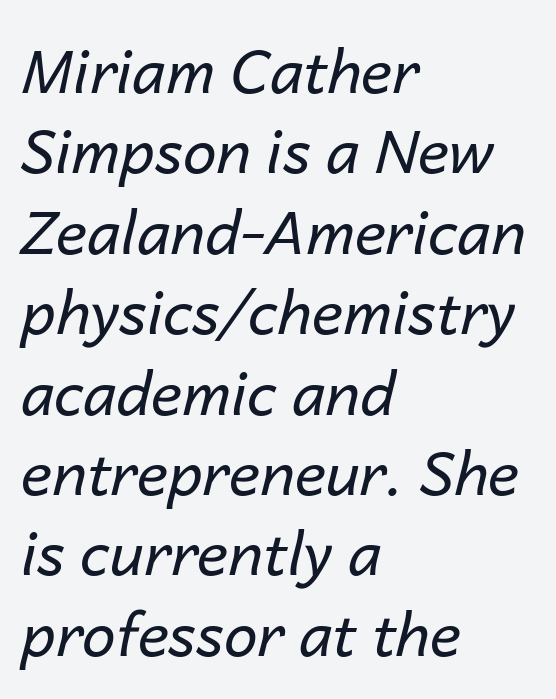
Q: Is the text bold? A: No.
Q: Is the text italic (slanted)? A: Yes, it leans right by about 14 degrees.
Q: Is the text underlined? A: No.
Q: How is the paragraph aligned? A: Left-aligned.
Q: Is the spacing between letters normal or unusually wide? A: Normal.
Q: Is the spacing between lines tight, normal or loose? A: Normal.
Q: Width (condensed, normal, or wide)? A: Normal.
Q: Stroke contrast? A: Low.
Q: x-height? A: Medium.
Q: Monospaced? A: No.
